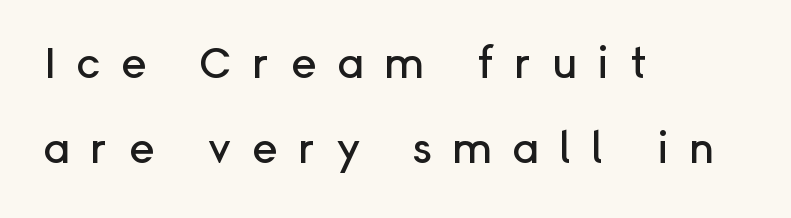
The specimen reads as upright at a glance. Note the varied advance widths — an 'i' is clearly narrower than an 'm'. A typesetter would call this heavily tracked-out type. Leading is clearly above the norm, producing a sparse column. A bare baseline throughout the passage. A sans-serif font was chosen for this passage.
